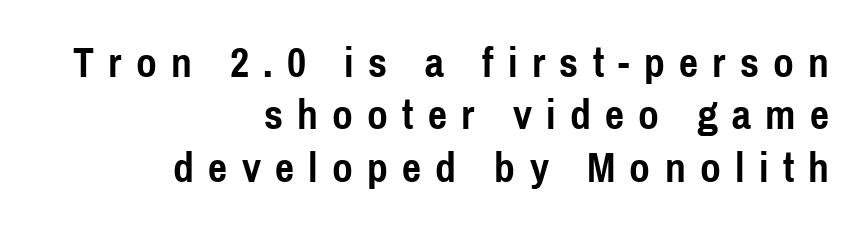
The rendering inserts visible extra space after every character. Words float on clear page, feet unadorned. Looks like regular typesetting: each glyph gets only the width it needs. One glance says typical: line gaps are just what's usual. The rendering shows plain stroke endings on the letterforms — a sans-serif design.
